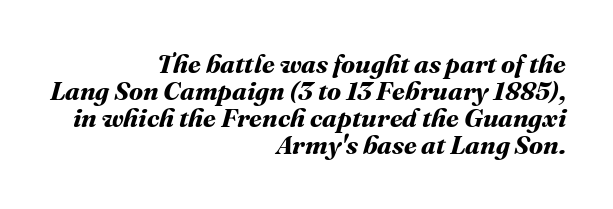
Q: Is the text bold? A: Yes.
Q: Is the text underlined? A: No.
Q: How is the paragraph aligned? A: Right-aligned.
Q: Is the spacing between letters normal or unusually wide? A: Normal.
Q: Is the spacing between lines tight, normal or loose? A: Tight.
